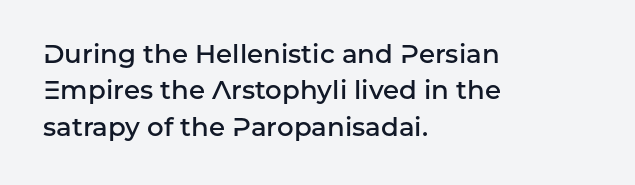
Each glyph is drawn with semibold strokes, heavier than normal yet not fully bold. Each word holds together tightly as a unit, with standard inter-letter gaps. These lines sit exactly where default settings would place them. Every row of glyphs begins at an identical x-position on the left.
